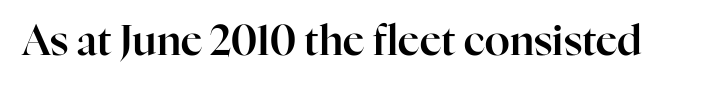
The image shows 41 px serif type, upright; set normal letter spacing, not underlined; high stroke contrast and a medium x-height.
